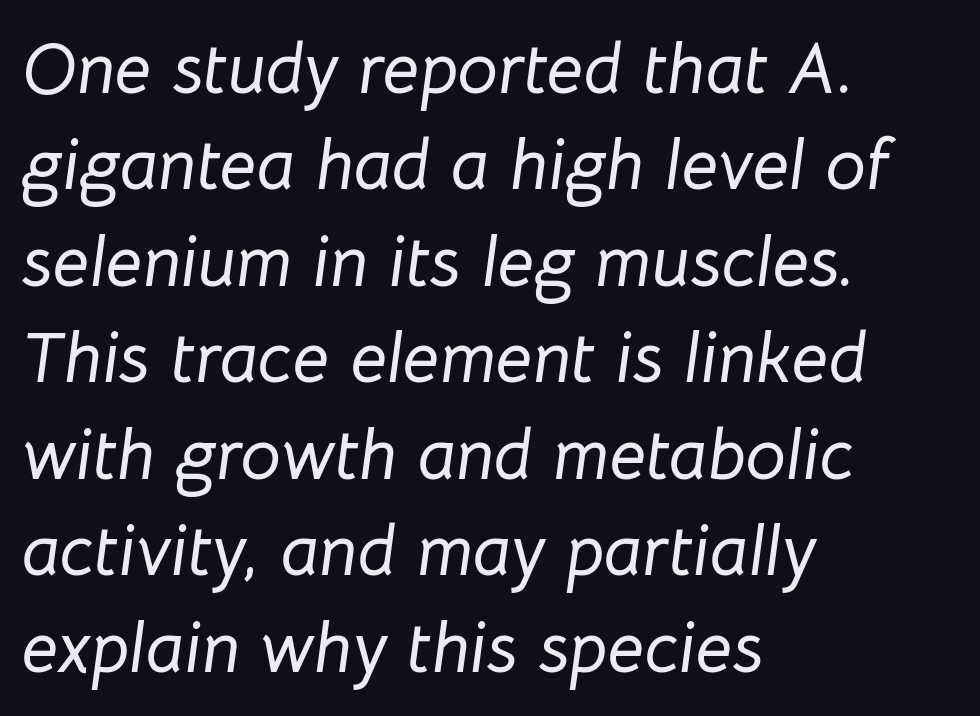
The image shows 72 px text type, italic (leaning right); set left-aligned, normal line spacing (1.34x), normal letter spacing, not underlined; low stroke contrast and a medium x-height.
